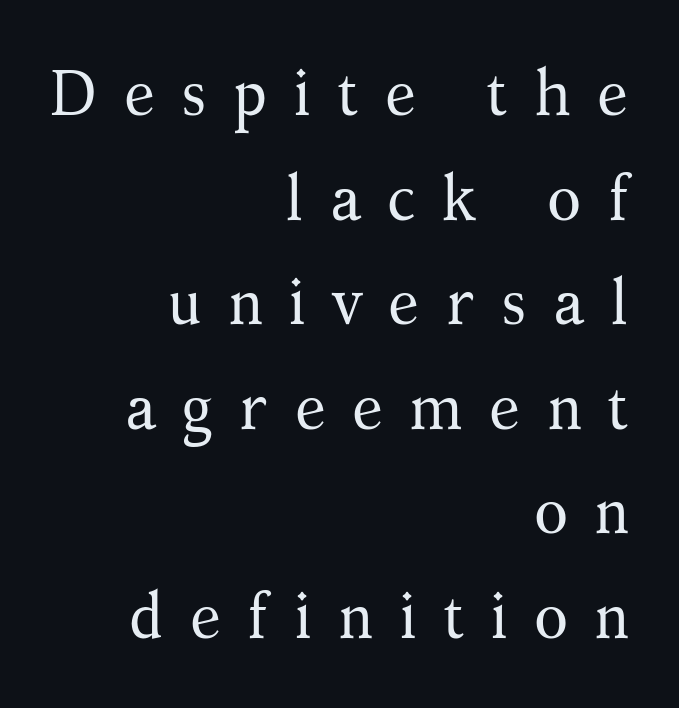
Q: Is the text bold? A: No.
Q: Is the text italic (slanted)? A: No, it is upright.
Q: Is the typeface a serif or a sans-serif typeface? A: Serif.
Q: Is the text underlined? A: No.
Q: How is the paragraph aligned? A: Right-aligned.
Q: Is the spacing between letters normal or unusually wide? A: Unusually wide.
Q: Is the spacing between lines tight, normal or loose? A: Normal.
Q: Width (condensed, normal, or wide)? A: Normal.
Q: Stroke contrast? A: Medium.
Q: x-height? A: Medium.
Q: Monospaced? A: No.
